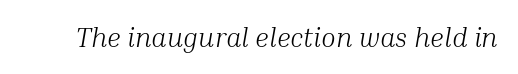
The image shows 27 px text type, italic (leaning right); set normal letter spacing, not underlined.
